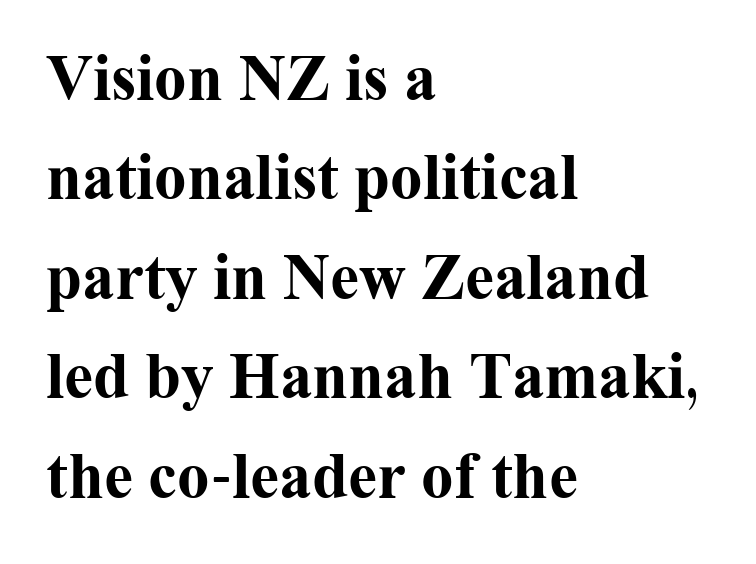
A dark, heavy texture on the line: the type is bold. The rendering anchors every line to the left-hand side. Anything drawn beneath the words? Only blank space. The line-height multiplier appears to be the usual default.
